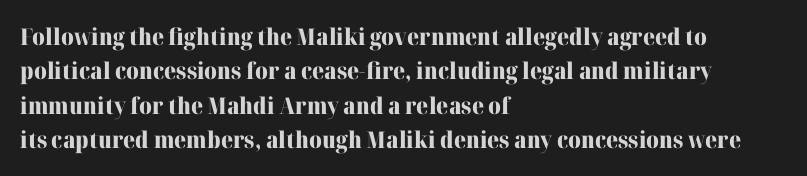
Is the letter spacing exaggerated? No — it looks like the ordinary default. Reading down the block, your eye returns to a fixed left position each line. Heavy-handed strokes throughout: this text is bold. Just letters on the line, the space beneath them empty. Baseline-to-baseline distance is the conventional proportion of letter height. A roman cut, with each character standing at attention.
